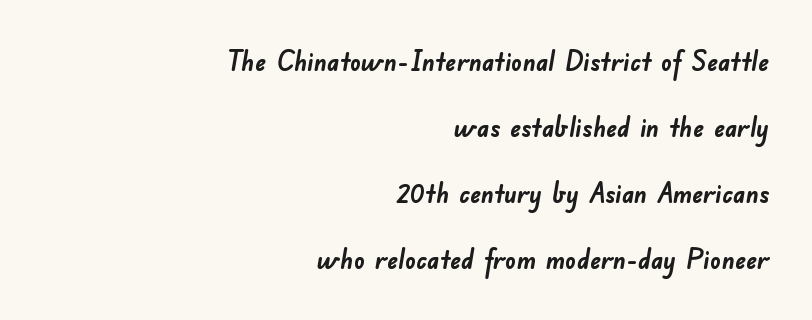
{"bold": "yes", "underline": "no", "align": "right", "line_spacing": "loose", "line_spacing_ratio": 2.45, "letter_spacing": "normal", "letter_spacing_em": 0.0, "glyph_px": 27}
